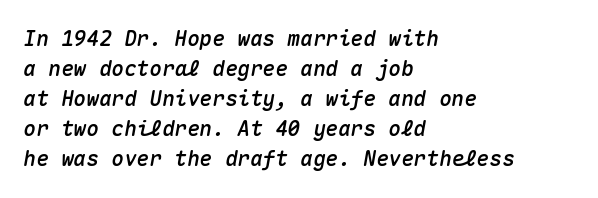
The image shows 21 px text type, italic (leaning right); set left-aligned, normal line spacing (1.43x), normal letter spacing, not underlined.
